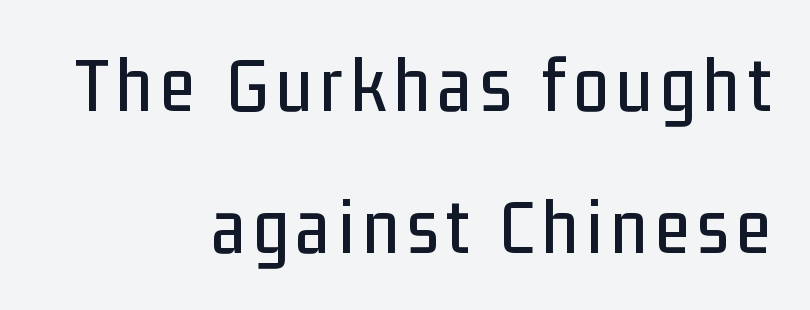
Regarding serifs, this sample does without them. Character widths vary here, with narrow letters taking less room than wide ones. Line ends are locked; line starts wander. Honestly, there is no underline to notice here at all. Posture: straight, roman, zero tilt.
